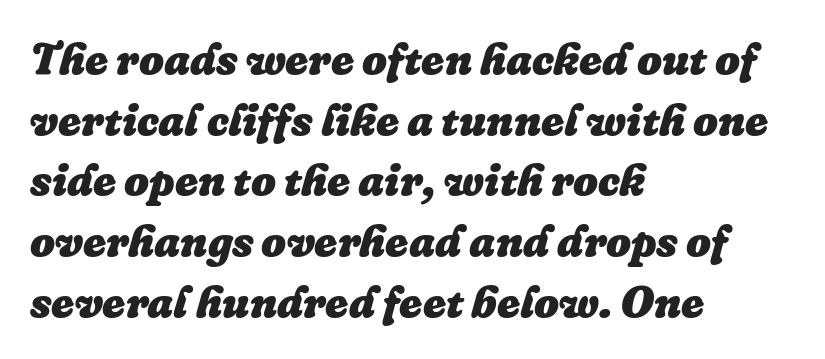
Q: Is the text bold? A: Yes.
Q: Is the text italic (slanted)? A: Yes, it leans right by about 16 degrees.
Q: Is the text underlined? A: No.
Q: How is the paragraph aligned? A: Left-aligned.
Q: Is the spacing between letters normal or unusually wide? A: Normal.
Q: Is the spacing between lines tight, normal or loose? A: Normal.
Q: Width (condensed, normal, or wide)? A: Normal.
Q: Stroke contrast? A: Low.
Q: x-height? A: Medium.
Q: Monospaced? A: No.
